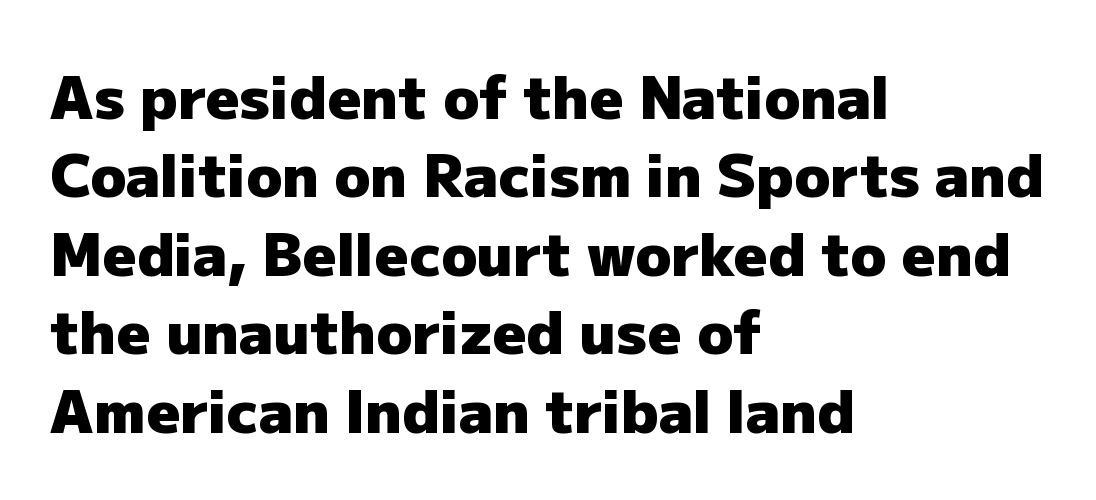
Q: Is the text bold? A: Yes.
Q: Is the text italic (slanted)? A: No, it is upright.
Q: Is the typeface a serif or a sans-serif typeface? A: Sans-serif.
Q: Is the text underlined? A: No.
Q: How is the paragraph aligned? A: Left-aligned.
Q: Is the spacing between letters normal or unusually wide? A: Normal.
Q: Is the spacing between lines tight, normal or loose? A: Normal.
Q: Width (condensed, normal, or wide)? A: Normal.
Q: Stroke contrast? A: Low.
Q: x-height? A: Medium.
Q: Monospaced? A: No.
